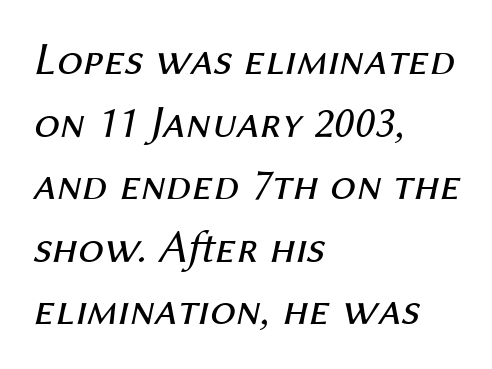
The image shows 46 px regular-weight type, italic (leaning right); set left-aligned, normal line spacing (1.36x), normal letter spacing, not underlined; medium stroke contrast and a medium x-height.
